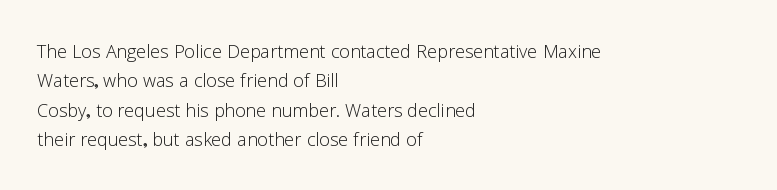
Q: Is the text bold? A: No.
Q: Is the text italic (slanted)? A: No, it is upright.
Q: Is the text underlined? A: No.
Q: How is the paragraph aligned? A: Left-aligned.
Q: Is the spacing between letters normal or unusually wide? A: Normal.
